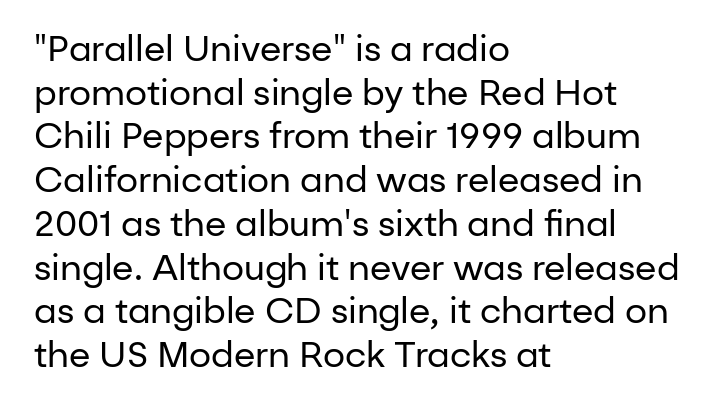
Caption: face not bold, strokes unweighted. This sample has the flowing, uneven cadence of proportional lettering. Serifs: no, the terminals of the letterforms are clean. Nobody drew a line under any word here.
